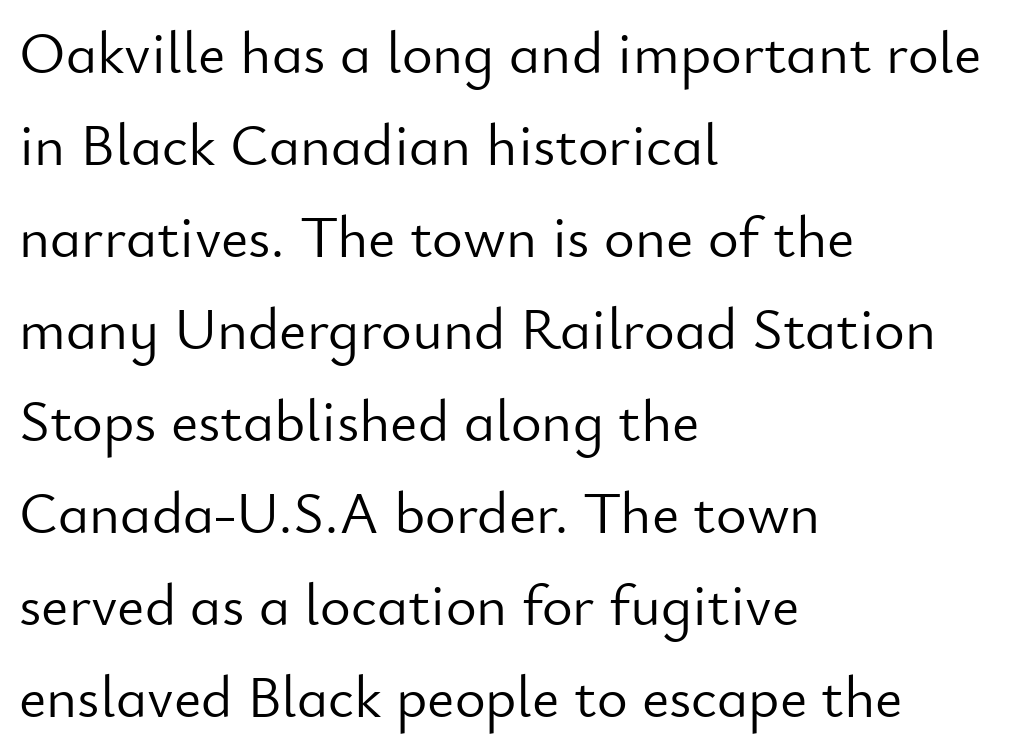
The image shows 59 px light sans-serif type, upright; set left-aligned, normal line spacing (1.56x), normal letter spacing, not underlined; low stroke contrast and a small x-height.
